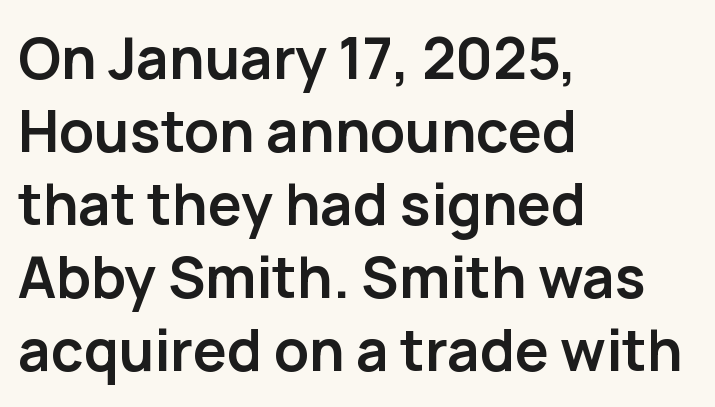
Vertically, the passage feels balanced, rows spaced as you'd expect. Looks like regular typesetting: each glyph gets only the width it needs. The gap between lines stays unmarked. Ascenders rise straight up at ninety degrees. No extra tracking has been applied to these lines.
